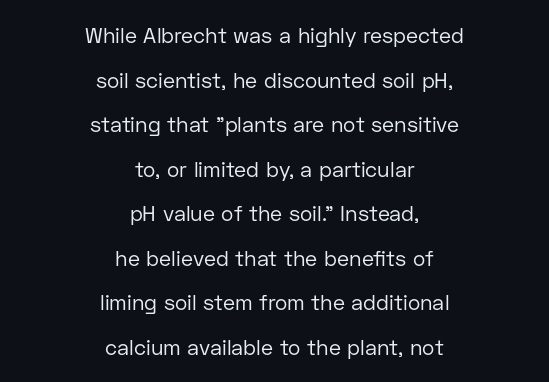
The image shows 21 px text type, upright; set centered, loose line spacing (2.12x), normal letter spacing, not underlined.
